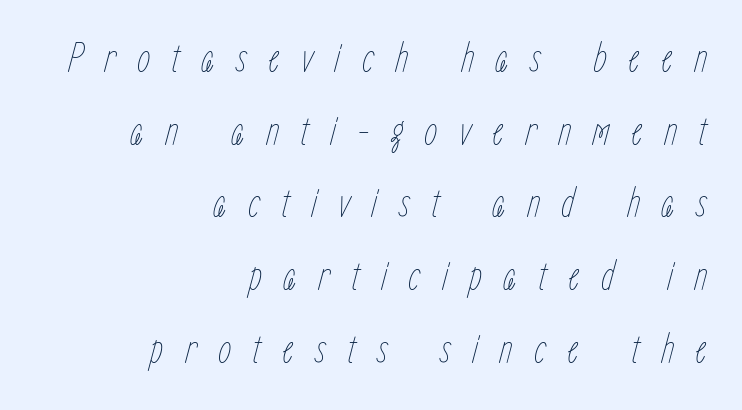
Stems and bowls with no extra thickness — not bold. Vertically, the passage feels balanced, rows spaced as you'd expect. Check under the words: just untouched page. Notice how the stems are inclined rather than vertical — that's the hallmark of italics. All the whitespace from short lines collects on the left. Varying glyph widths throughout — classic text-font behaviour.
